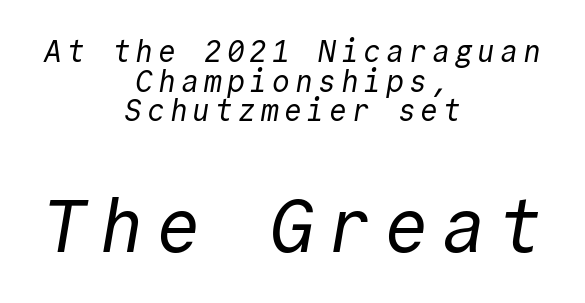
Q: Is the text bold? A: No.
Q: Is the typeface a serif or a sans-serif typeface? A: Sans-serif.
Q: Is the text underlined? A: No.
Q: How is the paragraph aligned? A: Centered.
Q: Is the spacing between lines tight, normal or loose? A: Tight.
Q: Which block of text is set in a larger size, the first (top) or the second (bottom)? A: The second (bottom) one.
Q: Width (condensed, normal, or wide)? A: Normal.
Q: x-height? A: Medium.
Q: Monospaced? A: Yes.
